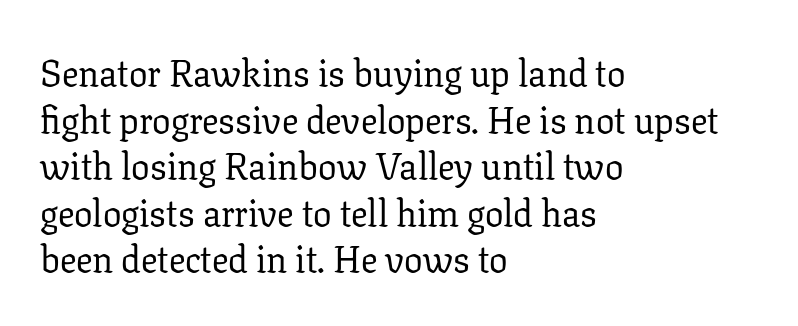
Descenders are the only things crossing below the line. Posture: upright roman. The rendering uses a moderate line-height, typical for paragraphs. Horizontal alignment here is leftward, the default for most running prose. Here the designer chose a conventional face with non-uniform glyph widths. Bold? No — there's no thickening of the strokes.
